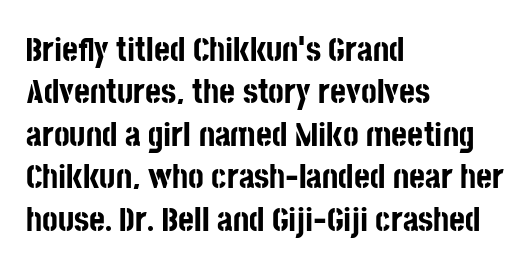
The image shows 34 px bold, condensed sans-serif type, upright; set left-aligned, normal line spacing (1.25x), normal letter spacing, not underlined; low stroke contrast and a large x-height.
